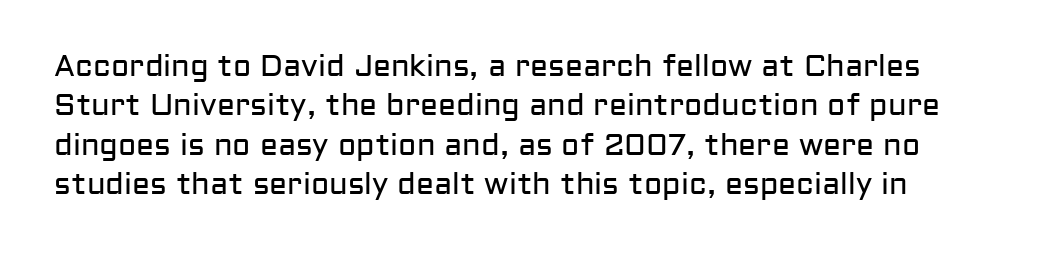
The image shows 30 px regular-weight sans-serif type, upright; set normal line spacing (1.31x), normal letter spacing, not underlined; low stroke contrast and a medium x-height.
